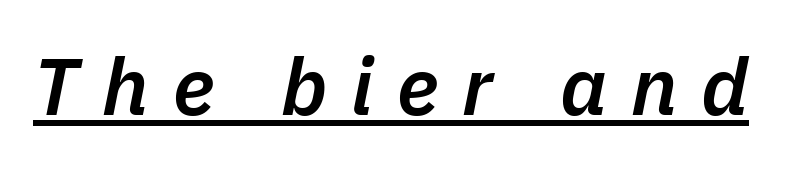
The letters are spread apart with noticeably loose tracking. Yep, that's italic — everything's leaning. Firm but not heavy-handed strokes: this text is semibold. Varying glyph widths throughout — classic text-font behaviour. Every word sits above its own underline.
